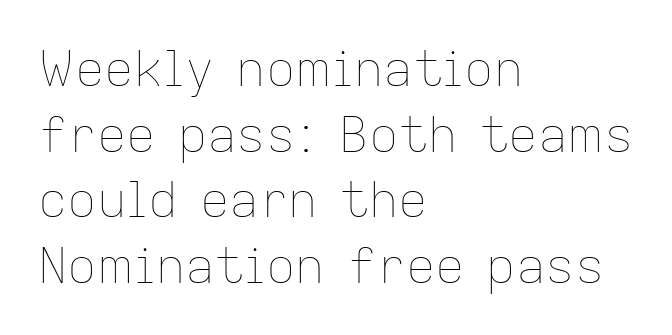
The image shows 49 px thin type, upright; set left-aligned, normal line spacing (1.34x), normal letter spacing, not underlined; low stroke contrast and a medium x-height.
